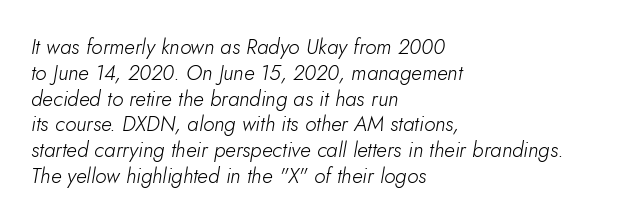
The image shows 21 px text type, italic (leaning right); set left-aligned, line spacing 1.23x, normal letter spacing, not underlined.
